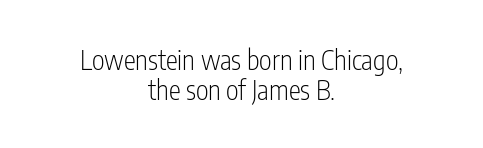
Q: Is the text bold? A: No.
Q: Is the text italic (slanted)? A: No, it is upright.
Q: Is the text underlined? A: No.
Q: How is the paragraph aligned? A: Centered.
Q: Is the spacing between letters normal or unusually wide? A: Normal.
Q: Is the spacing between lines tight, normal or loose? A: Tight.
